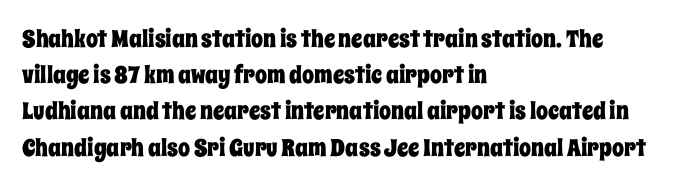
Leading: standard. Ascenders rise straight up at ninety degrees. Nobody drew a line under any word here. Here the glyphs are tracked normally, forming tight word shapes. All the whitespace from short lines collects on the right.
